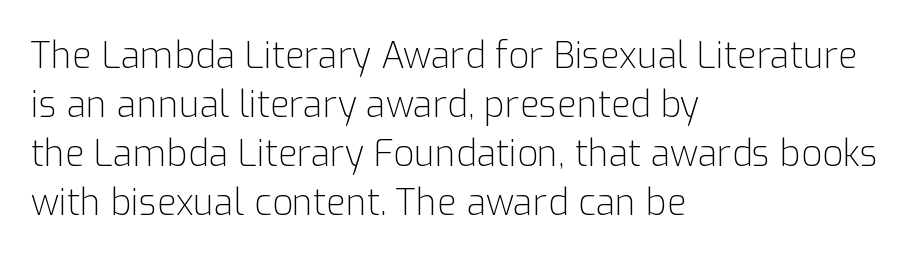
The image shows 36 px light sans-serif type, upright; set left-aligned, normal line spacing (1.36x), normal letter spacing, not underlined; low stroke contrast and a medium x-height.
